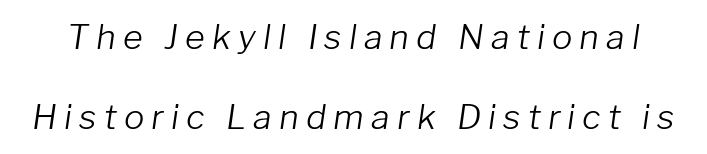
The image shows 34 px light type, italic (leaning right); set loose line spacing (2.34x), unusually wide letter spacing (+0.21 em), not underlined; low stroke contrast and a medium x-height.
